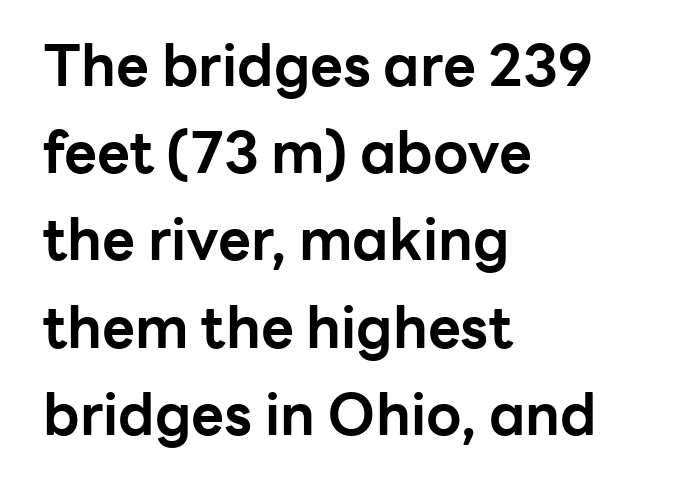
Q: Is the text bold? A: Yes.
Q: Is the text italic (slanted)? A: No, it is upright.
Q: Is the typeface a serif or a sans-serif typeface? A: Sans-serif.
Q: Is the text underlined? A: No.
Q: How is the paragraph aligned? A: Left-aligned.
Q: Is the spacing between letters normal or unusually wide? A: Normal.
Q: Is the spacing between lines tight, normal or loose? A: Normal.
Q: Width (condensed, normal, or wide)? A: Normal.
Q: Stroke contrast? A: Low.
Q: x-height? A: Medium.
Q: Monospaced? A: No.
